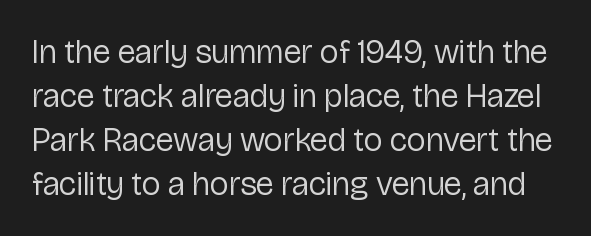
{"serif": "no", "italic": "no", "bold": "no", "weight": "regular", "width": "normal", "stroke_contrast": "low", "x_height": "medium", "monospaced": "no", "underline": "no", "line_spacing": "normal", "line_spacing_ratio": 1.33, "letter_spacing": "normal", "letter_spacing_em": 0.0, "glyph_px": 33}
